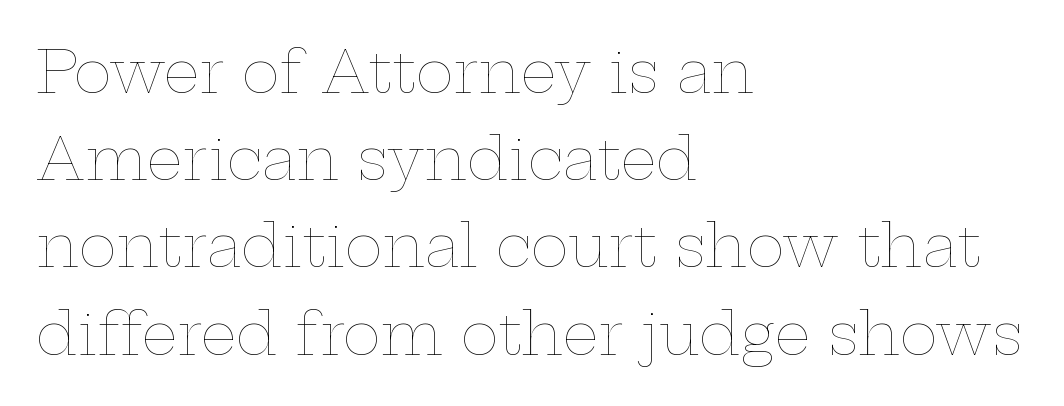
The image shows 57 px thin, wide type, upright; set left-aligned, normal line spacing (1.53x), normal letter spacing, not underlined; low stroke contrast and a medium x-height.
